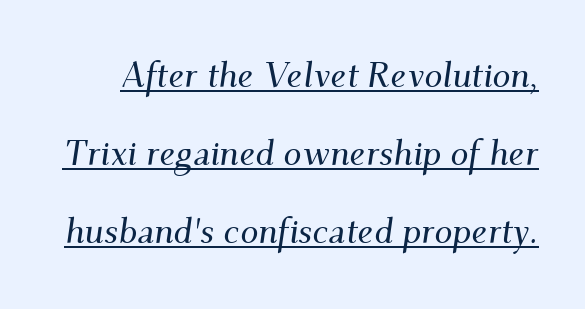
Q: Is the text italic (slanted)? A: Yes, it leans right by about 9 degrees.
Q: Is the typeface a serif or a sans-serif typeface? A: Serif.
Q: Is the text underlined? A: Yes.
Q: Is the spacing between letters normal or unusually wide? A: Normal.
Q: Is the spacing between lines tight, normal or loose? A: Loose.
Q: Width (condensed, normal, or wide)? A: Normal.
Q: Stroke contrast? A: Medium.
Q: x-height? A: Small.
Q: Monospaced? A: No.
